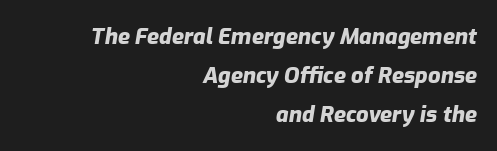
{"italic": "yes", "lean": "right", "slant_degrees": 9, "bold": "yes", "underline": "no", "align": "right", "line_spacing_ratio": 1.77, "letter_spacing": "normal", "letter_spacing_em": 0.0, "glyph_px": 22}
